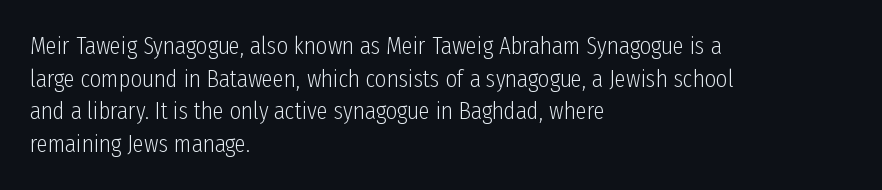
The image shows 25 px text type, upright; set left-aligned, normal line spacing (1.31x), normal letter spacing, not underlined.
